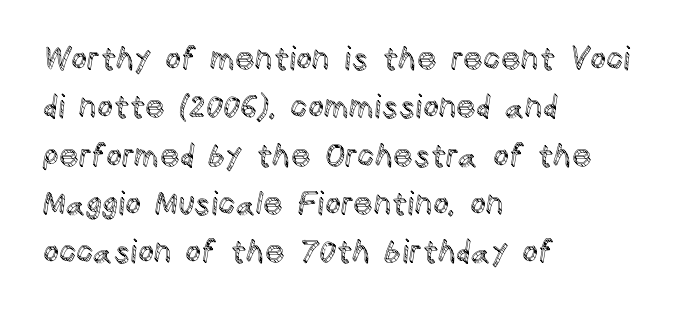
Alignment: flush left. What's the leading like? Ordinary, nothing unusual. The gaps between neighbouring characters are ordinary and unremarkable. The area under the type is left untouched. Think of a printed novel: that variable character pitch is what you see here.
